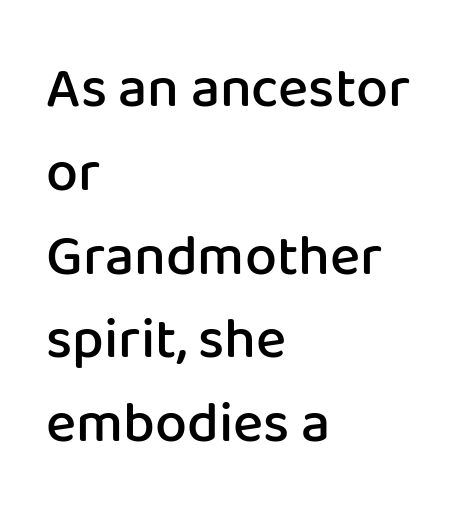
Q: Is the text bold? A: Semi-bold.
Q: Is the text italic (slanted)? A: No, it is upright.
Q: Is the typeface a serif or a sans-serif typeface? A: Sans-serif.
Q: Is the text underlined? A: No.
Q: How is the paragraph aligned? A: Left-aligned.
Q: Is the spacing between letters normal or unusually wide? A: Normal.
Q: Is the spacing between lines tight, normal or loose? A: Normal.
Q: Width (condensed, normal, or wide)? A: Normal.
Q: Stroke contrast? A: Low.
Q: x-height? A: Medium.
Q: Monospaced? A: No.
